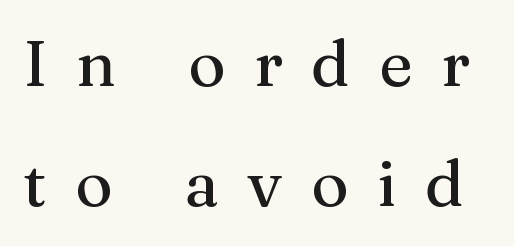
Q: Is the text italic (slanted)? A: No, it is upright.
Q: Is the typeface a serif or a sans-serif typeface? A: Serif.
Q: Is the text underlined? A: No.
Q: Is the spacing between letters normal or unusually wide? A: Unusually wide.
Q: Width (condensed, normal, or wide)? A: Normal.
Q: Stroke contrast? A: Medium.
Q: x-height? A: Medium.
Q: Monospaced? A: No.
